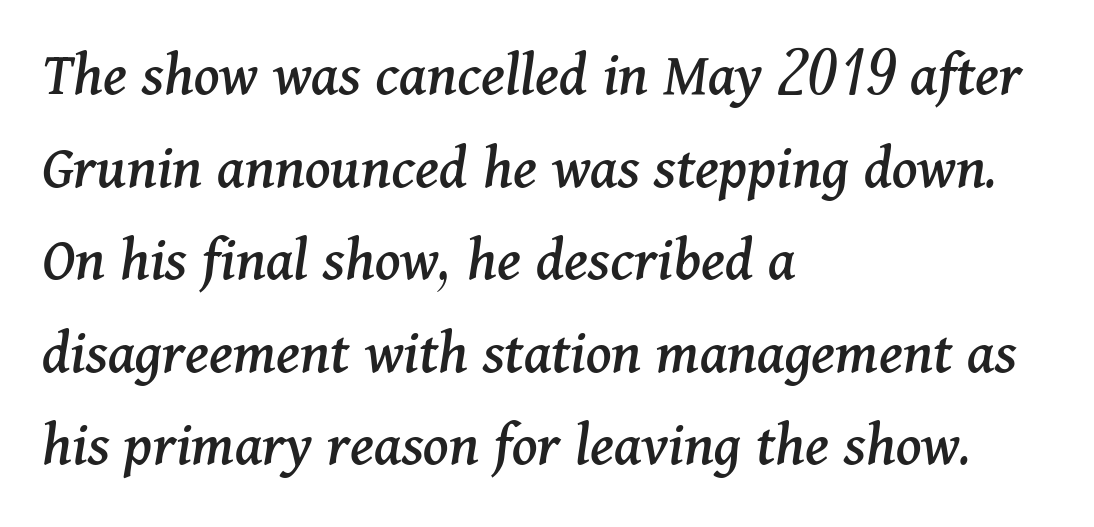
Caption: multi-line text, flush left, ragged right. Italic? Definitely — the glyphs are oblique. The designer went with a serif here, giving each stem small feet. The passage shown has conventional tracking throughout.
